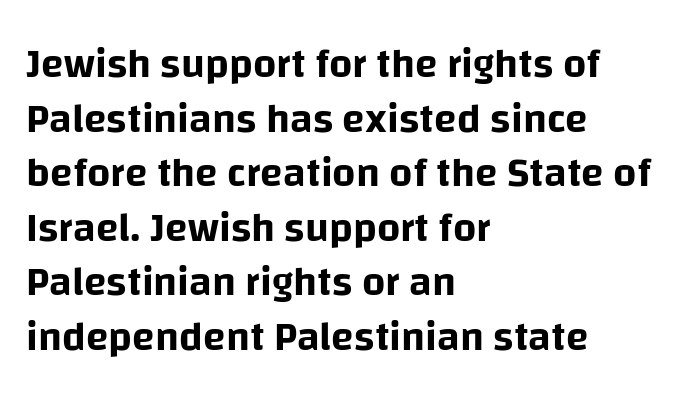
If you drew a ruler down the left edge, every line would touch it. Inter-character spacing is left at the font's built-in metrics. The face used here is proportionally spaced, like ordinary book or web type. These lines sit exactly where default settings would place them. Letters rest on an invisible, unmarked baseline. The rendering shows plain stroke endings on the letterforms — a sans-serif design.
